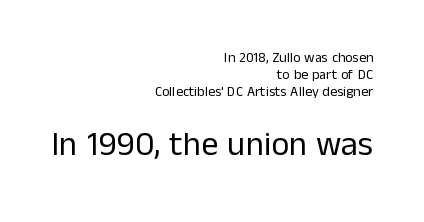
{"serif": "no", "italic": "no", "bold": "no", "weight": "regular", "width": "normal", "stroke_contrast": "low", "x_height": "medium", "monospaced": "no", "underline": "no", "align": "right", "line_spacing_ratio": 1.2, "letter_spacing": "normal", "letter_spacing_em": 0.0, "larger_block": "second", "size_ratio": 2.43, "glyph_px": 34}
